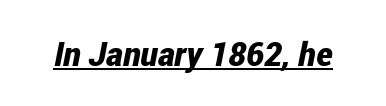
{"italic": "yes", "lean": "right", "slant_degrees": 12, "bold": "yes", "weight": "bold", "width": "condensed", "stroke_contrast": "low", "x_height": "medium", "monospaced": "no", "underline": "yes", "letter_spacing": "normal", "letter_spacing_em": 0.0, "glyph_px": 33}
